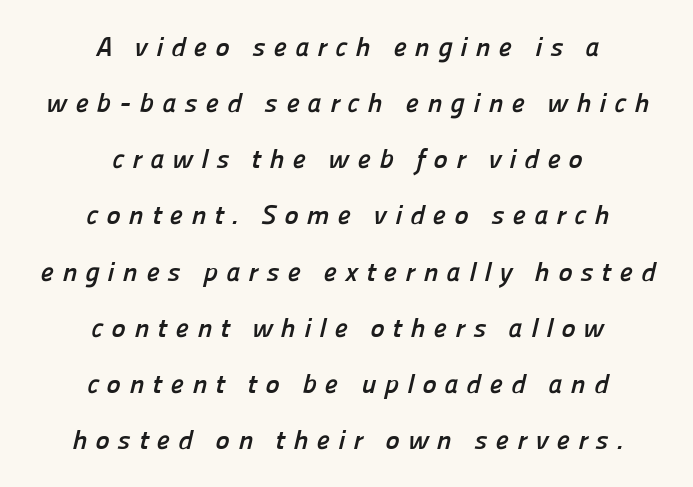
Check the space under the baseline: it is left empty. The lines are spread far apart with generous leading. The passage shown has open, widely tracked lettering throughout. This sample is center-justified, so both line endings float freely. Weight check: bold — yes, fully.
